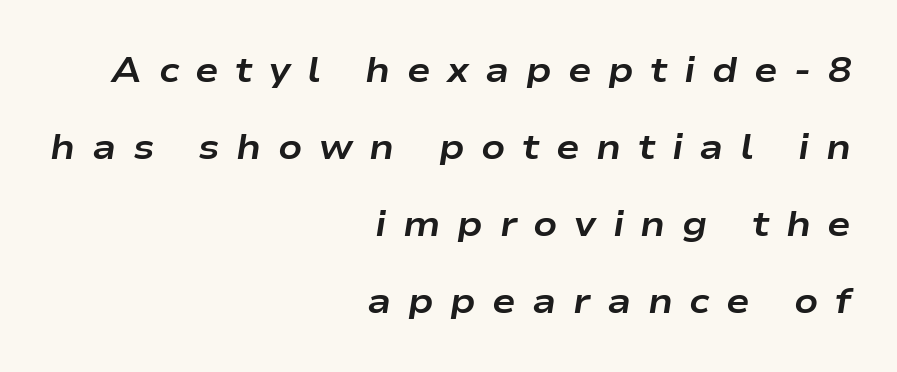
Q: Is the text bold? A: Yes.
Q: Is the text italic (slanted)? A: Yes, it leans right by about 9 degrees.
Q: Is the text underlined? A: No.
Q: How is the paragraph aligned? A: Right-aligned.
Q: Is the spacing between letters normal or unusually wide? A: Unusually wide.
Q: Is the spacing between lines tight, normal or loose? A: Loose.
Q: Width (condensed, normal, or wide)? A: Wide.
Q: Stroke contrast? A: Low.
Q: x-height? A: Medium.
Q: Monospaced? A: No.
